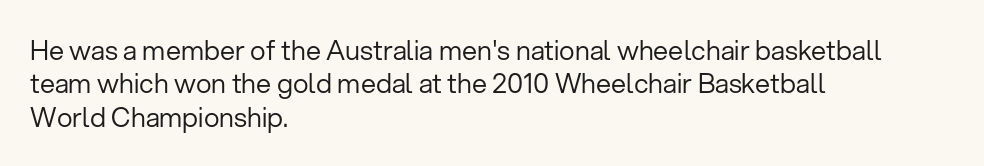
{"italic": "no", "bold": "no", "underline": "no", "align": "left", "line_spacing_ratio": 1.24, "letter_spacing": "normal", "letter_spacing_em": 0.0, "glyph_px": 27}
